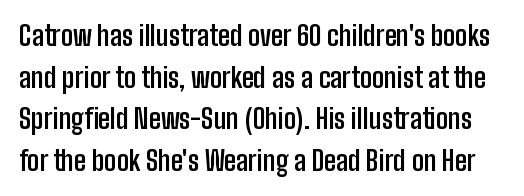
Q: Is the text bold? A: Yes.
Q: Is the text italic (slanted)? A: No, it is upright.
Q: Is the text underlined? A: No.
Q: Is the spacing between letters normal or unusually wide? A: Normal.
Q: Is the spacing between lines tight, normal or loose? A: Normal.
